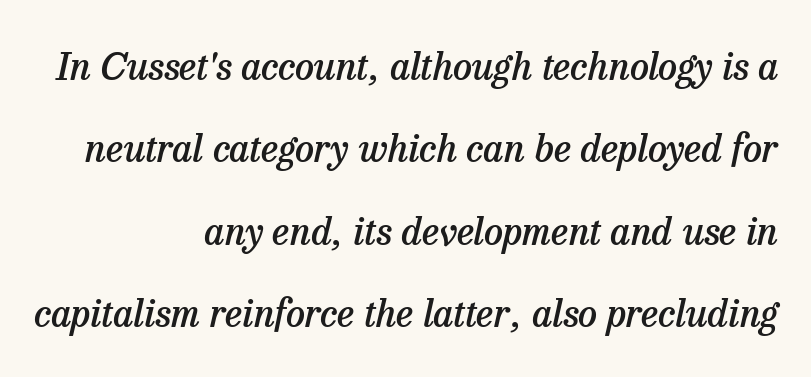
Short note: letters normally spaced. This rendering uses right alignment, leaving the left contour irregular. The vertical gap from one line to the next is large. Character widths vary here, with narrow letters taking less room than wide ones.
